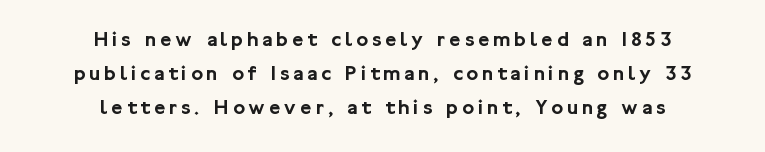
A bare baseline throughout the passage. Honestly, the row spacing looks completely unremarkable. This sample is center-justified, so both line endings float freely. The lettering holds an erect, upright posture throughout.
